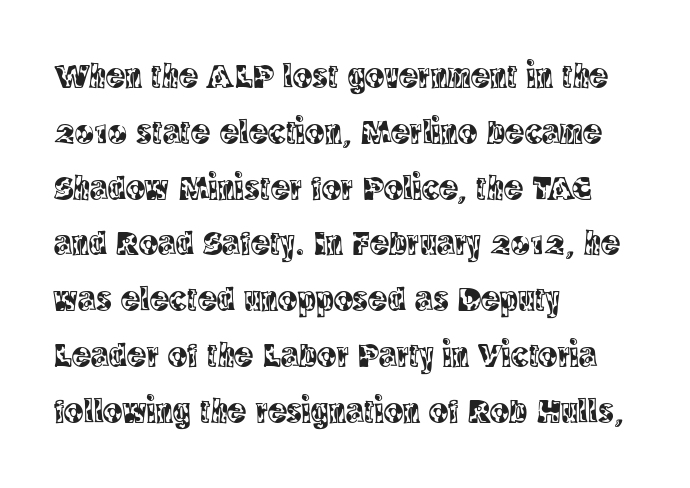
The image shows 36 px condensed serif type, upright; set left-aligned, normal line spacing (1.55x), normal letter spacing, not underlined; a large x-height.
